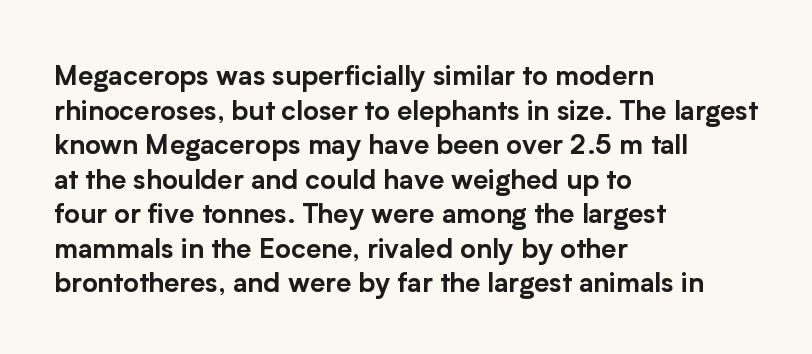
{"italic": "no", "underline": "no", "align": "left", "line_spacing": "normal", "line_spacing_ratio": 1.28, "letter_spacing": "normal", "letter_spacing_em": 0.0, "glyph_px": 27}
